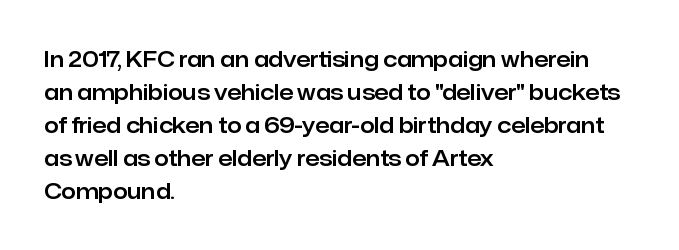
Q: Is the text italic (slanted)? A: No, it is upright.
Q: Is the text underlined? A: No.
Q: How is the paragraph aligned? A: Left-aligned.
Q: Is the spacing between letters normal or unusually wide? A: Normal.
Q: Is the spacing between lines tight, normal or loose? A: Normal.
